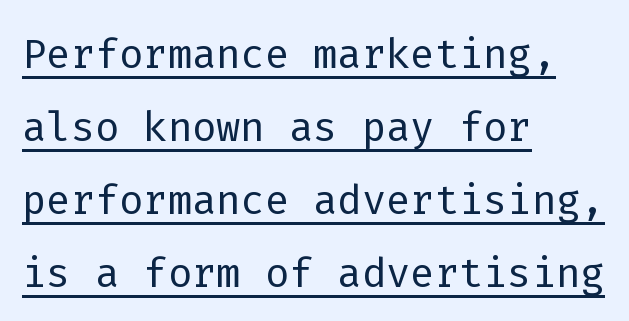
Q: Is the text bold? A: No.
Q: Is the text italic (slanted)? A: No, it is upright.
Q: Is the typeface a serif or a sans-serif typeface? A: Sans-serif.
Q: Is the text underlined? A: Yes.
Q: How is the paragraph aligned? A: Left-aligned.
Q: Is the spacing between letters normal or unusually wide? A: Normal.
Q: Is the spacing between lines tight, normal or loose? A: Normal.
Q: Width (condensed, normal, or wide)? A: Normal.
Q: Stroke contrast? A: Low.
Q: x-height? A: Medium.
Q: Monospaced? A: Yes.
